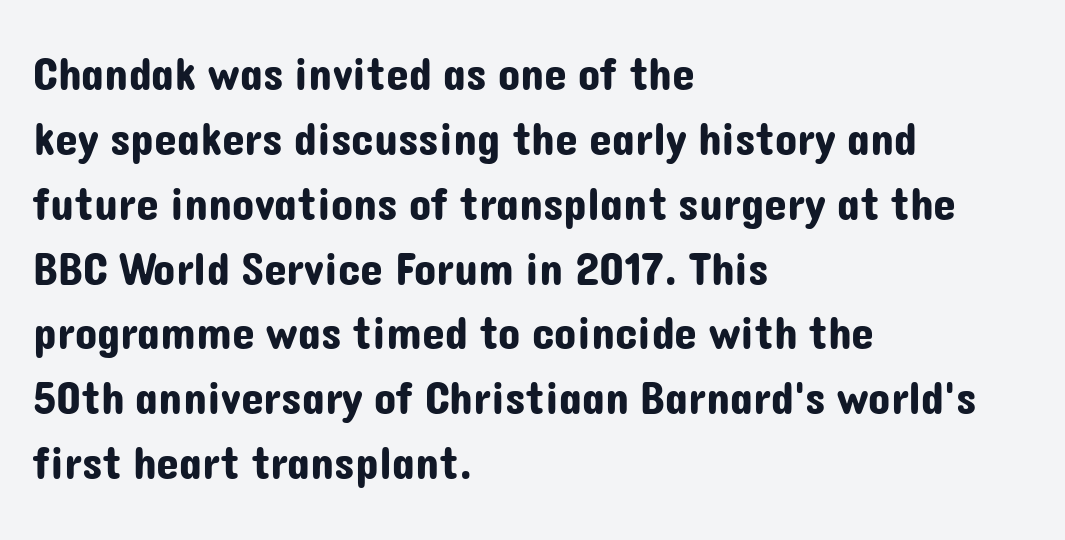
{"serif": "no", "italic": "no", "width": "normal", "stroke_contrast": "low", "x_height": "medium", "monospaced": "no", "underline": "no", "align": "left", "line_spacing": "normal", "line_spacing_ratio": 1.41, "letter_spacing": "normal", "letter_spacing_em": 0.0, "glyph_px": 46}
